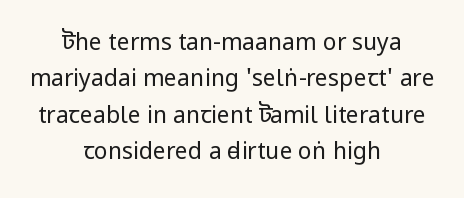
Q: Is the text bold? A: No.
Q: Is the text italic (slanted)? A: No, it is upright.
Q: Is the text underlined? A: No.
Q: How is the paragraph aligned? A: Centered.
Q: Is the spacing between letters normal or unusually wide? A: Normal.
Q: Is the spacing between lines tight, normal or loose? A: Normal.
